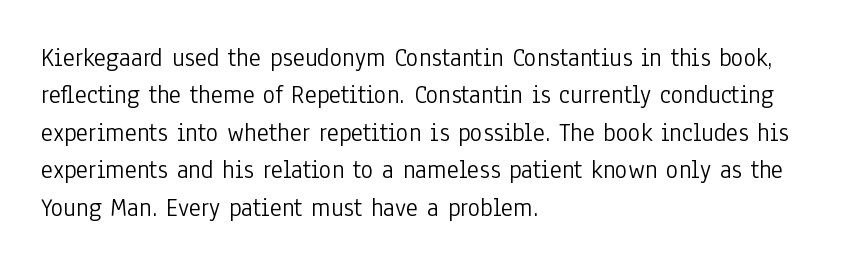
Is the letter spacing exaggerated? No — it looks like the ordinary default. This block has exactly the height ordinary leading produces. This is the regular roman posture of the typeface. Weight: not bold — regular or lighter.
